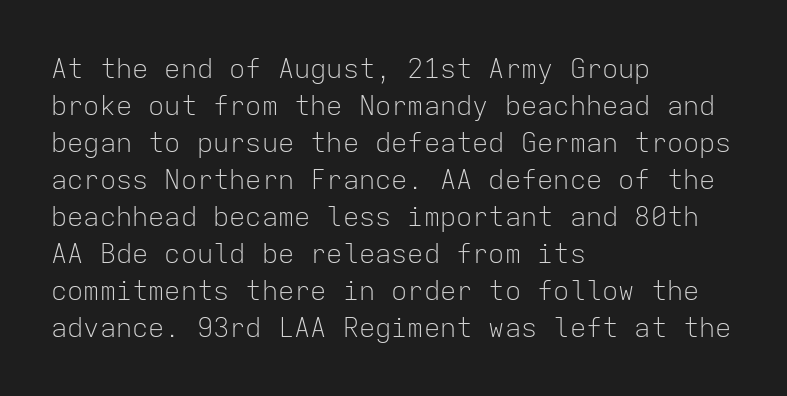
{"italic": "no", "bold": "no", "underline": "no", "align": "left", "line_spacing": "normal", "line_spacing_ratio": 1.37, "letter_spacing": "normal", "letter_spacing_em": 0.0, "glyph_px": 27}
